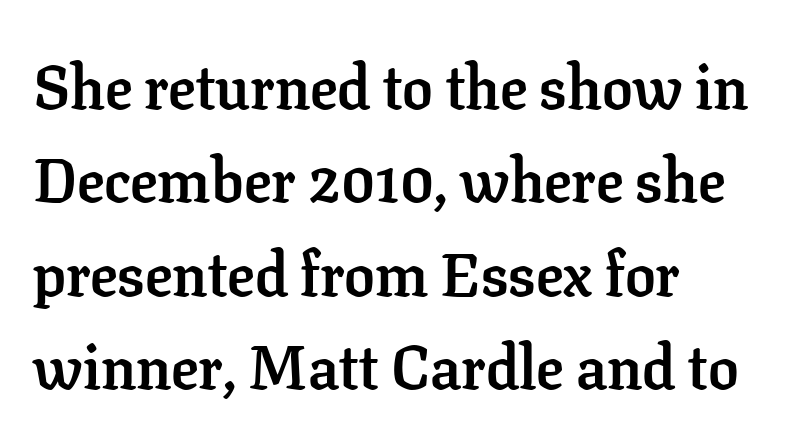
The image shows 61 px semibold serif type, upright; set left-aligned, normal line spacing (1.53x), normal letter spacing, not underlined; low stroke contrast and a medium x-height.
